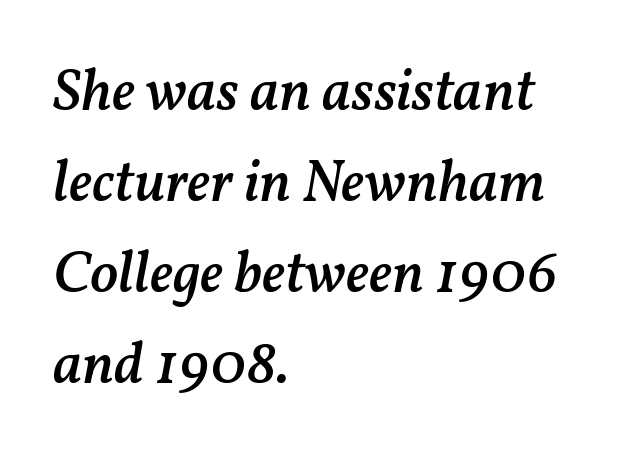
Q: Is the text bold? A: Semi-bold.
Q: Is the text italic (slanted)? A: Yes, it leans right by about 11 degrees.
Q: Is the text underlined? A: No.
Q: How is the paragraph aligned? A: Left-aligned.
Q: Is the spacing between letters normal or unusually wide? A: Normal.
Q: Is the spacing between lines tight, normal or loose? A: Normal.
Q: Width (condensed, normal, or wide)? A: Normal.
Q: Stroke contrast? A: Medium.
Q: x-height? A: Medium.
Q: Monospaced? A: No.
